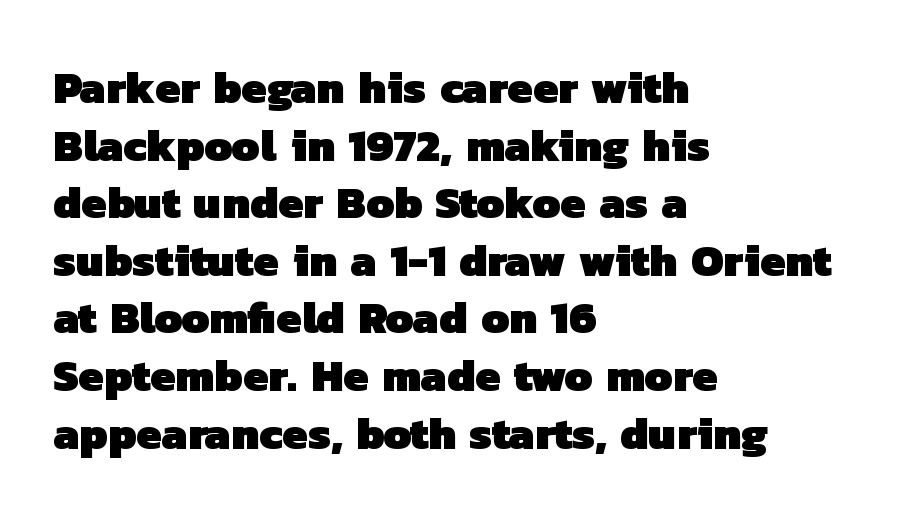
A typesetter would call this proportional, since set widths differ per character. Heavy-handed strokes throughout: this text is bold. Between one letter and the next there's only the usual sliver of space. What's the leading like? Ordinary, nothing unusual. In CSS terms this would be text-align: left.
